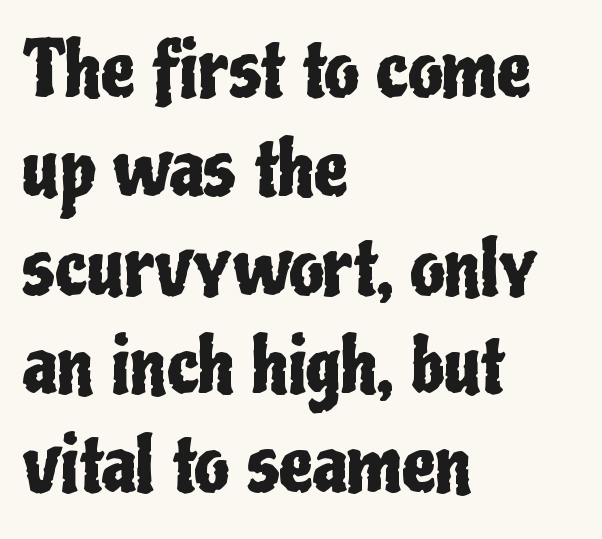
The image shows 76 px condensed sans-serif type, upright; set left-aligned, normal line spacing (1.3x), normal letter spacing, not underlined; low stroke contrast and a medium x-height.
